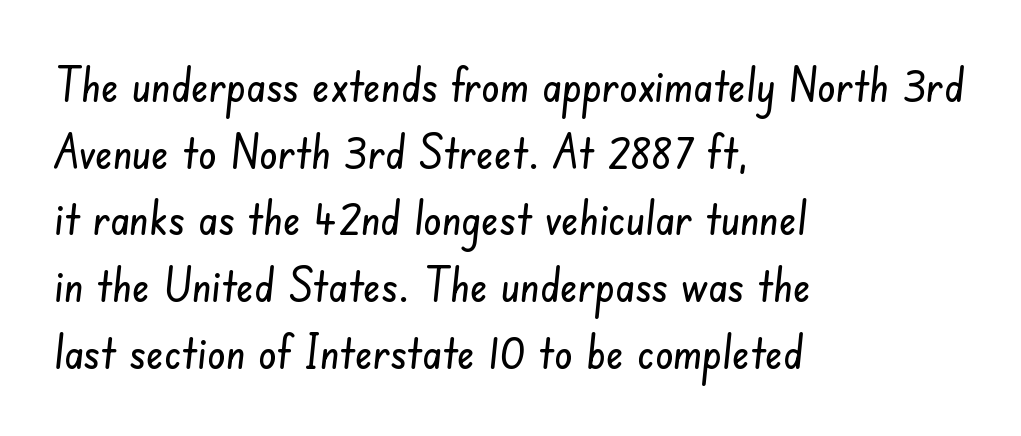
The passage shown is typeset with a sans-serif family. Descenders hang freely into open space. The letters advance in unequal steps, a hallmark of proportional type. These lines keep a tight, regular rhythm from letter to letter. Leading: standard.
